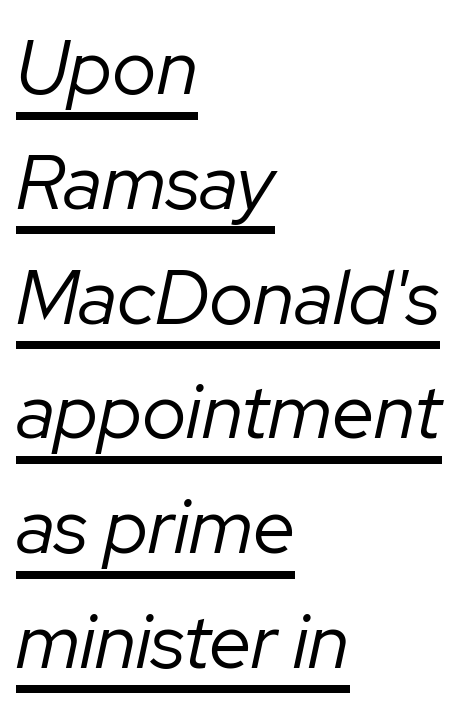
The image shows 76 px regular-weight type, italic (leaning right); set left-aligned, normal line spacing (1.51x), normal letter spacing, underlined; low stroke contrast and a medium x-height.
